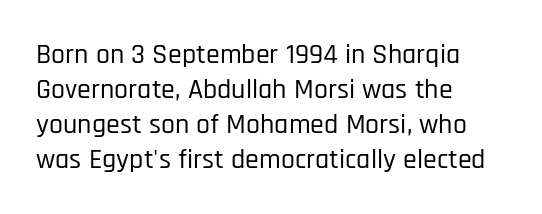
Q: Is the text italic (slanted)? A: No, it is upright.
Q: Is the typeface a serif or a sans-serif typeface? A: Sans-serif.
Q: Is the text underlined? A: No.
Q: How is the paragraph aligned? A: Left-aligned.
Q: Is the spacing between letters normal or unusually wide? A: Normal.
Q: Is the spacing between lines tight, normal or loose? A: Normal.
Q: Width (condensed, normal, or wide)? A: Condensed.
Q: Stroke contrast? A: Low.
Q: x-height? A: Large.
Q: Monospaced? A: No.
